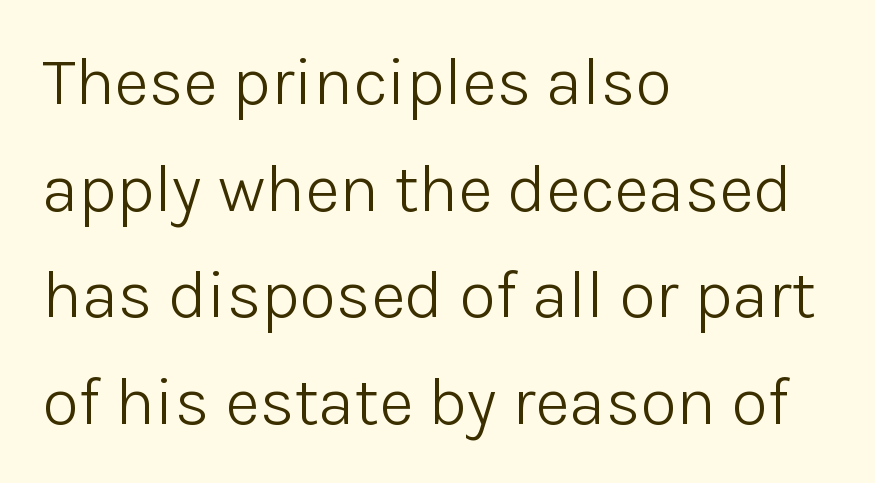
Q: Is the text bold? A: No.
Q: Is the text italic (slanted)? A: No, it is upright.
Q: Is the typeface a serif or a sans-serif typeface? A: Sans-serif.
Q: Is the text underlined? A: No.
Q: How is the paragraph aligned? A: Left-aligned.
Q: Is the spacing between letters normal or unusually wide? A: Normal.
Q: Is the spacing between lines tight, normal or loose? A: Normal.
Q: Width (condensed, normal, or wide)? A: Normal.
Q: Stroke contrast? A: Low.
Q: x-height? A: Medium.
Q: Monospaced? A: No.
